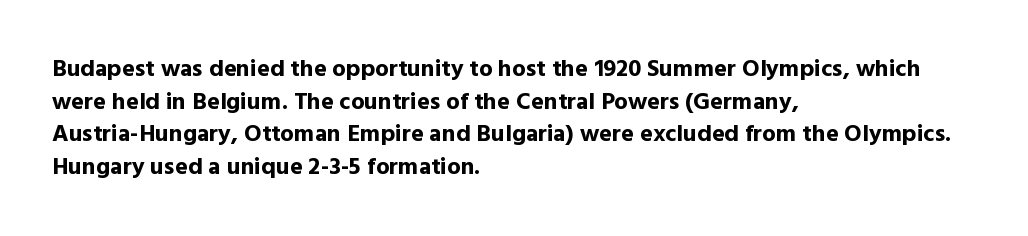
The image shows 24 px bold type, upright; set left-aligned, normal line spacing (1.36x), normal letter spacing, not underlined.
